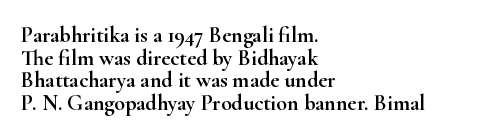
Horizontally, the lines are justified to the leading edge only. Here the glyphs are tracked normally, forming tight word shapes. Horizontal bands of white between lines are thin slivers. It's the straight-up-and-down kind of type.
